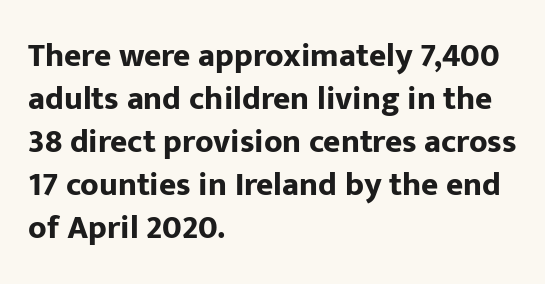
Layout note: lines flush left. Strokes here are thick enough to call this a true bold. The font family rendered here belongs to the sans-serif group. The area under the type is left untouched.
